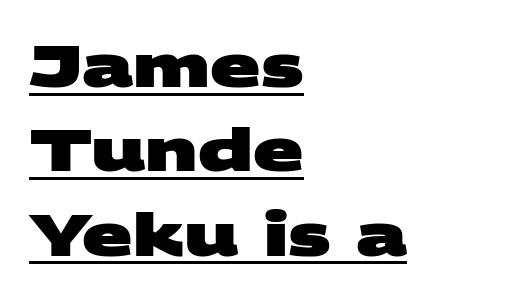
Q: Is the text bold? A: Yes.
Q: Is the typeface a serif or a sans-serif typeface? A: Sans-serif.
Q: Is the text underlined? A: Yes.
Q: How is the paragraph aligned? A: Left-aligned.
Q: Is the spacing between letters normal or unusually wide? A: Normal.
Q: Is the spacing between lines tight, normal or loose? A: Normal.
Q: Width (condensed, normal, or wide)? A: Wide.
Q: Stroke contrast? A: Medium.
Q: x-height? A: Large.
Q: Monospaced? A: No.
